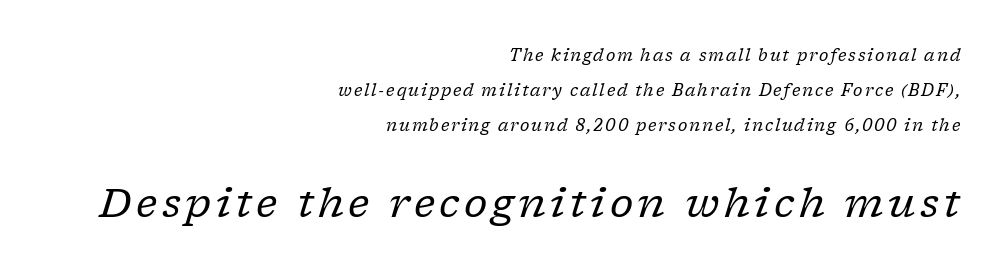
{"serif": "yes", "italic": "yes", "lean": "right", "slant_degrees": 17, "bold": "no", "weight": "regular", "width": "normal", "stroke_contrast": "low", "x_height": "medium", "monospaced": "no", "underline": "no", "align": "right", "line_spacing": "loose", "line_spacing_ratio": 2.2, "larger_block": "second", "size_ratio": 2.5, "glyph_px": 40}
